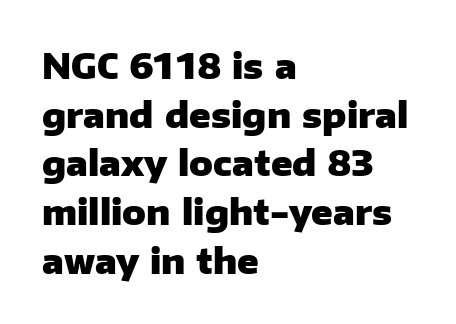
{"serif": "no", "italic": "no", "bold": "yes", "weight": "heavy", "width": "normal", "stroke_contrast": "low", "x_height": "medium", "monospaced": "no", "underline": "no", "align": "left", "line_spacing": "normal", "line_spacing_ratio": 1.39, "letter_spacing": "normal", "letter_spacing_em": 0.0, "glyph_px": 35}
